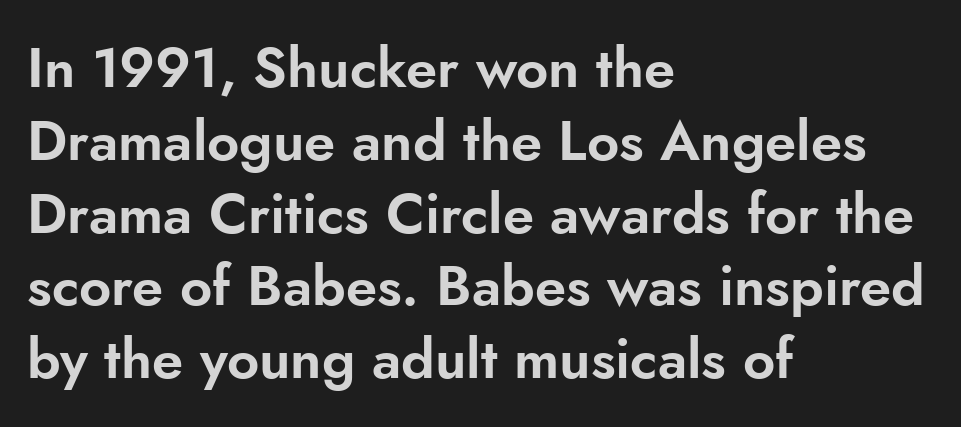
The image shows 56 px sans-serif type, upright; set left-aligned, normal line spacing (1.3x), normal letter spacing, not underlined; low stroke contrast and a small x-height.
